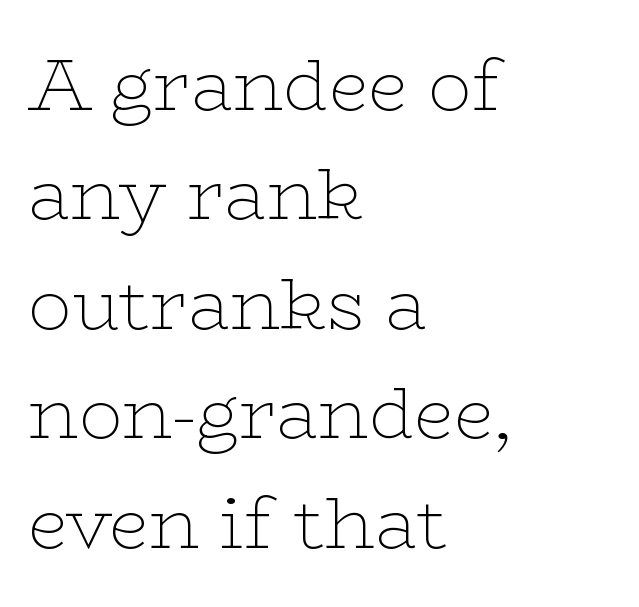
The image shows 72 px thin, wide serif type, upright; set left-aligned, normal line spacing (1.52x), normal letter spacing, not underlined; low stroke contrast and a medium x-height.
